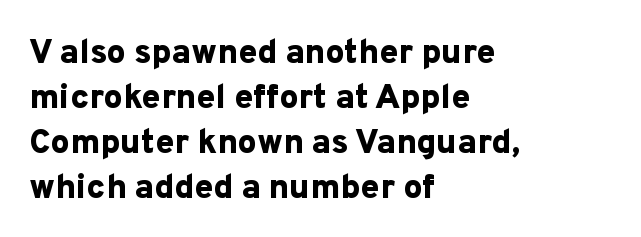
The image shows 34 px bold sans-serif type, upright; set left-aligned, normal line spacing (1.32x), normal letter spacing, not underlined; low stroke contrast and a medium x-height.
